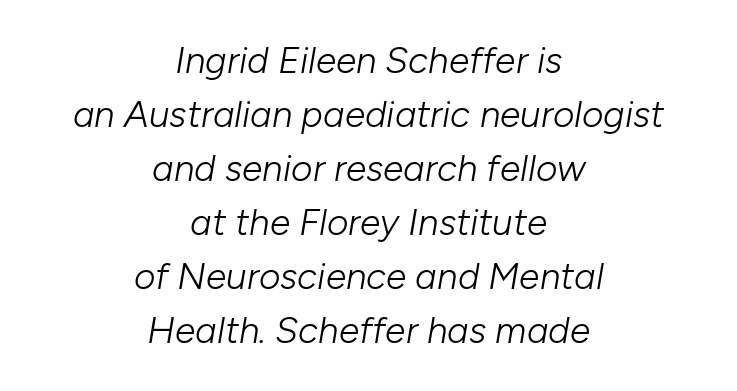
The image shows 37 px light type, italic (leaning right); set centered, normal line spacing (1.46x), normal letter spacing, not underlined; low stroke contrast and a medium x-height.
